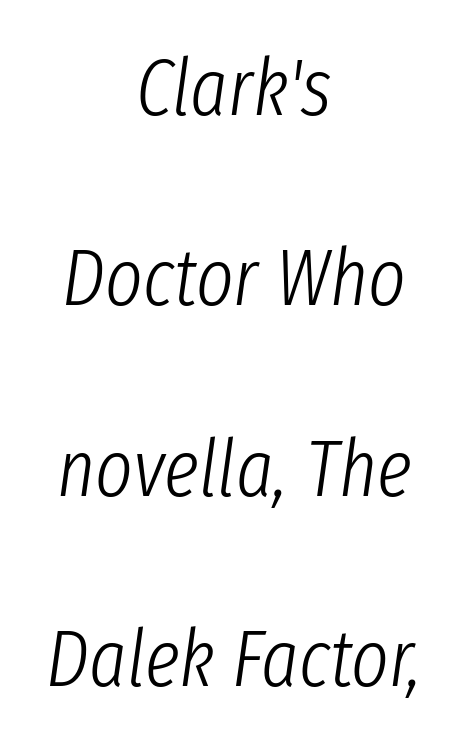
Q: Is the text bold? A: No.
Q: Is the text italic (slanted)? A: Yes, it leans right by about 8 degrees.
Q: Is the text underlined? A: No.
Q: How is the paragraph aligned? A: Centered.
Q: Is the spacing between letters normal or unusually wide? A: Normal.
Q: Is the spacing between lines tight, normal or loose? A: Loose.
Q: Width (condensed, normal, or wide)? A: Condensed.
Q: Stroke contrast? A: Low.
Q: x-height? A: Medium.
Q: Monospaced? A: No.
